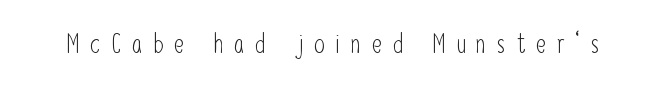
Q: Is the text bold? A: No.
Q: Is the text italic (slanted)? A: No, it is upright.
Q: Is the text underlined? A: No.
Q: Is the spacing between letters normal or unusually wide? A: Unusually wide.
